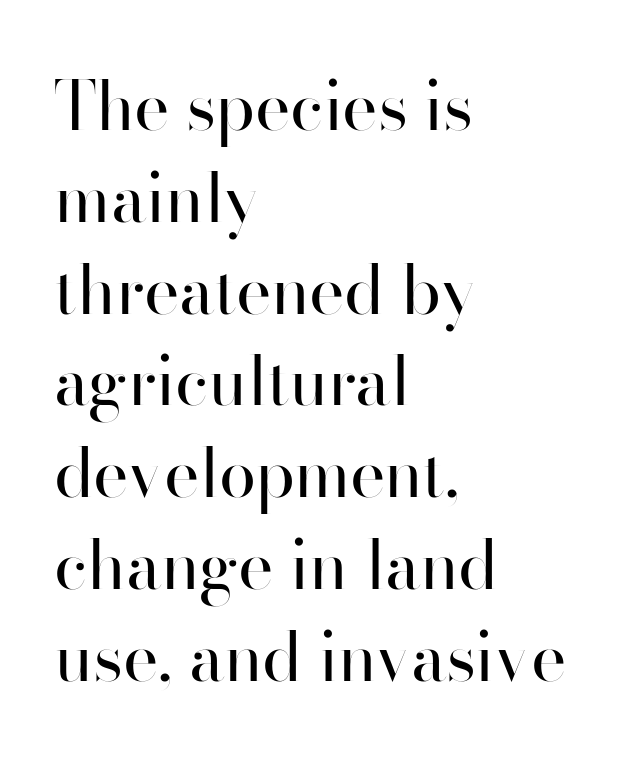
The image shows 67 px regular-weight sans-serif type, upright; set left-aligned, normal line spacing (1.37x), normal letter spacing, not underlined; high stroke contrast and a small x-height.
